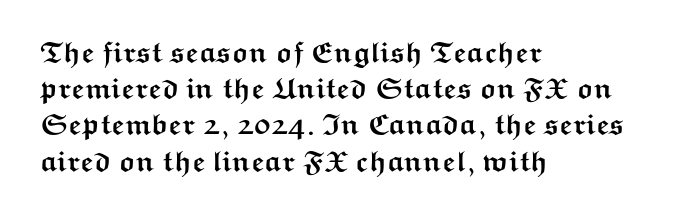
{"serif": "no", "italic": "no", "bold": "yes", "weight": "semibold", "width": "wide", "stroke_contrast": "medium", "x_height": "medium", "monospaced": "no", "underline": "no", "align": "left", "line_spacing": "normal", "line_spacing_ratio": 1.25, "letter_spacing": "normal", "letter_spacing_em": 0.0, "glyph_px": 29}
